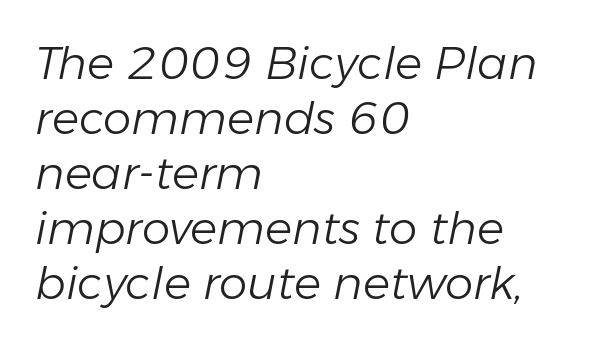
The image shows 45 px light type, italic (leaning right); set left-aligned, line spacing 1.22x, normal letter spacing, not underlined; low stroke contrast and a medium x-height.
